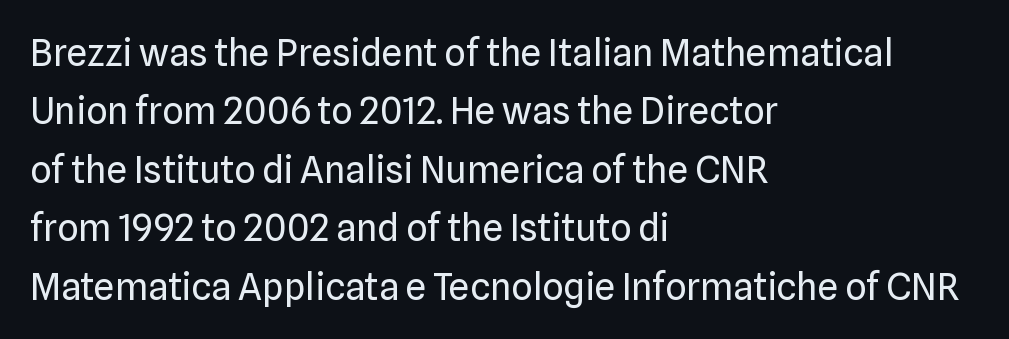
Q: Is the text bold? A: No.
Q: Is the text italic (slanted)? A: No, it is upright.
Q: Is the typeface a serif or a sans-serif typeface? A: Sans-serif.
Q: Is the text underlined? A: No.
Q: How is the paragraph aligned? A: Left-aligned.
Q: Is the spacing between letters normal or unusually wide? A: Normal.
Q: Is the spacing between lines tight, normal or loose? A: Normal.
Q: Width (condensed, normal, or wide)? A: Normal.
Q: Stroke contrast? A: Low.
Q: x-height? A: Medium.
Q: Monospaced? A: No.
